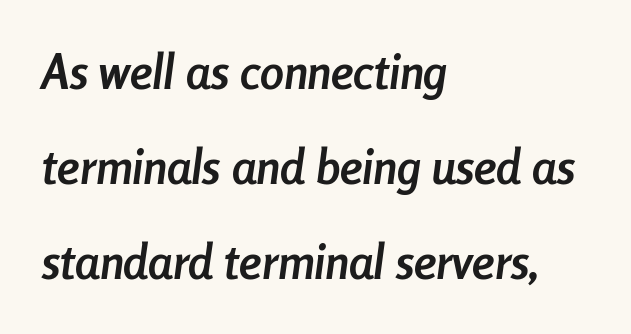
Rendered with sloped, italic letterforms. This rendering features lettering with no underline. The rendering anchors every line to the left-hand side. Default kerning and tracking; the words read as compact shapes. Character widths vary here, with narrow letters taking less room than wide ones.
